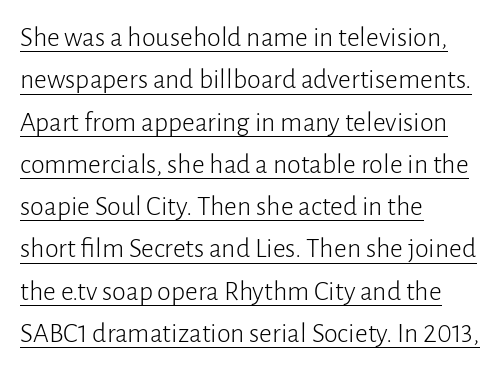
Posture: upright roman. Is this a heavy cut? Hardly; it is regular or lighter. Observe the absence of serifs on each vertical stroke in this sample. You could call the tracking neutral — neither tight nor loose.
